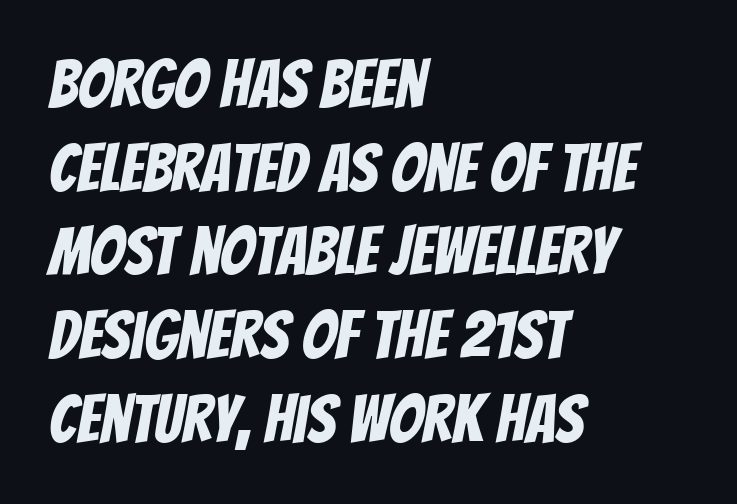
{"serif": "no", "width": "condensed", "stroke_contrast": "low", "x_height": "large", "monospaced": "no", "underline": "no", "align": "left", "line_spacing": "normal", "line_spacing_ratio": 1.25, "letter_spacing": "normal", "letter_spacing_em": 0.0, "glyph_px": 67}
